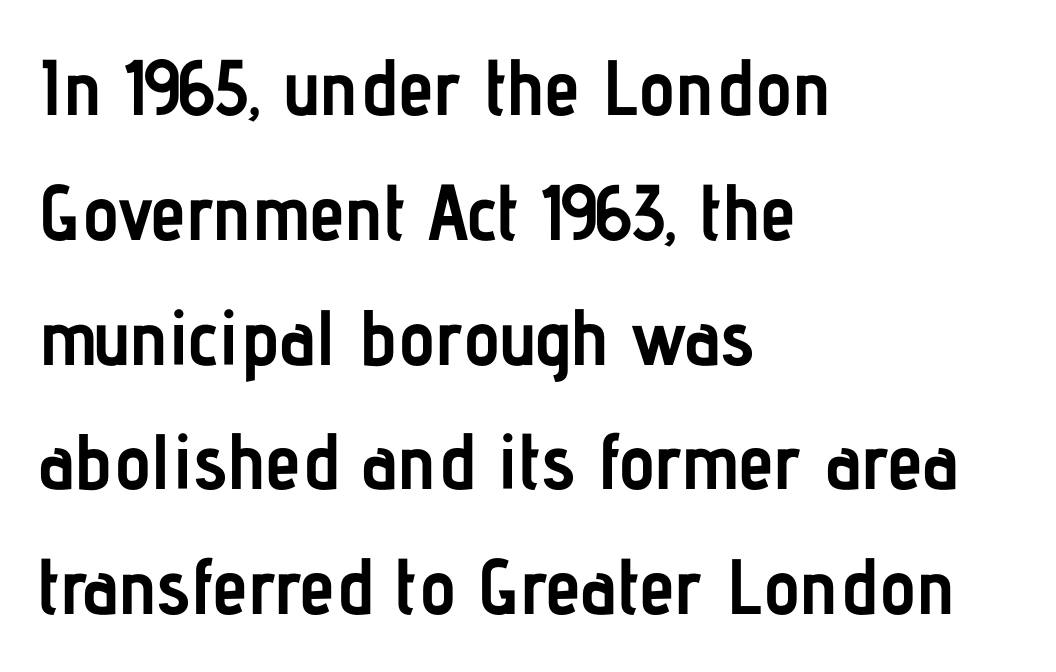
{"serif": "no", "italic": "no", "bold": "yes", "weight": "semibold", "width": "condensed", "stroke_contrast": "low", "x_height": "medium", "monospaced": "no", "underline": "no", "align": "left", "line_spacing": "normal", "line_spacing_ratio": 1.58, "letter_spacing": "normal", "letter_spacing_em": 0.0, "glyph_px": 79}
